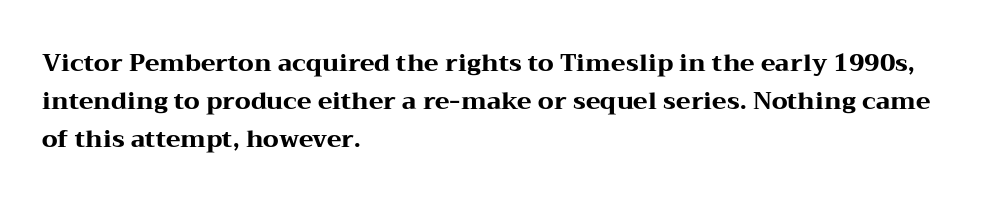
{"italic": "no", "bold": "yes", "underline": "no", "align": "left", "line_spacing": "normal", "line_spacing_ratio": 1.58, "letter_spacing": "normal", "letter_spacing_em": 0.0, "glyph_px": 24}
